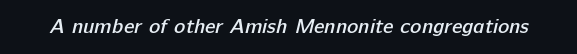
Q: Is the text bold? A: Semi-bold.
Q: Is the text underlined? A: No.
Q: Is the spacing between letters normal or unusually wide? A: Normal.
